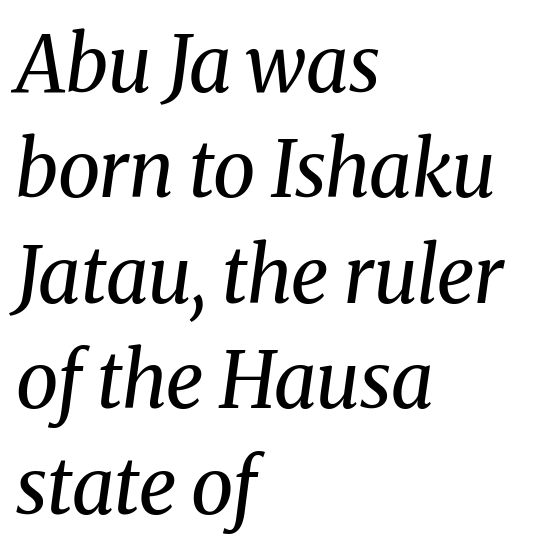
Q: Is the text bold? A: No.
Q: Is the text italic (slanted)? A: Yes, it leans right by about 8 degrees.
Q: Is the typeface a serif or a sans-serif typeface? A: Serif.
Q: Is the text underlined? A: No.
Q: How is the paragraph aligned? A: Left-aligned.
Q: Is the spacing between letters normal or unusually wide? A: Normal.
Q: Is the spacing between lines tight, normal or loose? A: Normal.
Q: Width (condensed, normal, or wide)? A: Normal.
Q: Stroke contrast? A: Medium.
Q: x-height? A: Medium.
Q: Monospaced? A: No.
